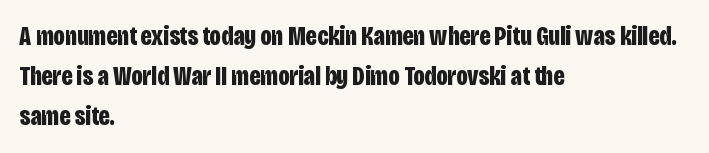
Q: Is the text bold? A: Yes.
Q: Is the text italic (slanted)? A: No, it is upright.
Q: Is the text underlined? A: No.
Q: How is the paragraph aligned? A: Left-aligned.
Q: Is the spacing between letters normal or unusually wide? A: Normal.
Q: Is the spacing between lines tight, normal or loose? A: Normal.
